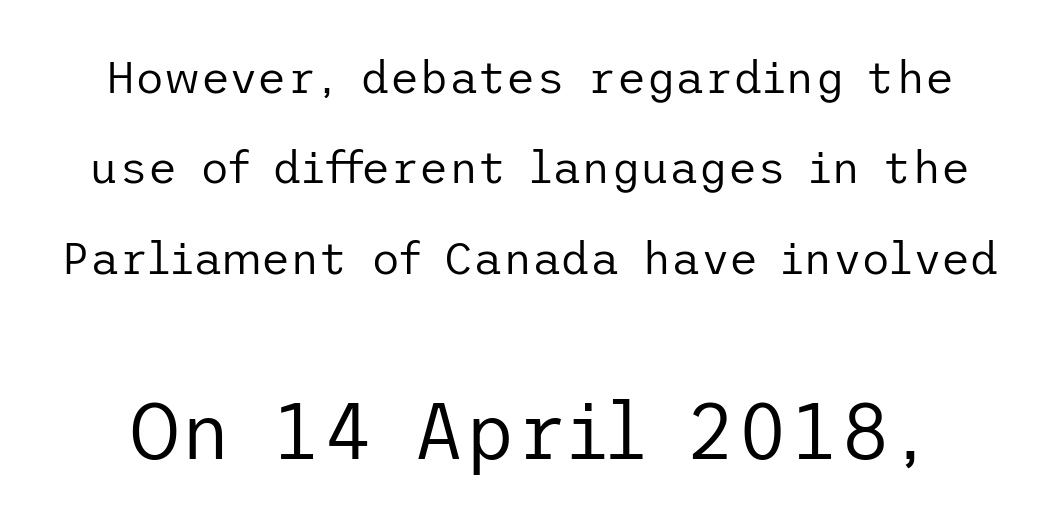
{"serif": "no", "italic": "no", "bold": "no", "weight": "regular", "width": "normal", "stroke_contrast": "low", "x_height": "medium", "underline": "no", "line_spacing": "loose", "line_spacing_ratio": 2.01, "letter_spacing": "normal", "letter_spacing_em": 0.0, "larger_block": "second", "size_ratio": 1.76, "glyph_px": 79}
